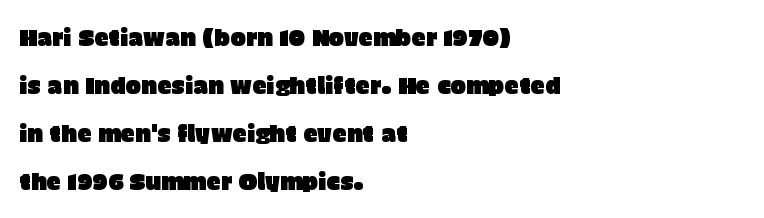
The image shows 23 px text type, upright; set left-aligned, loose line spacing (2.09x), normal letter spacing, not underlined.
